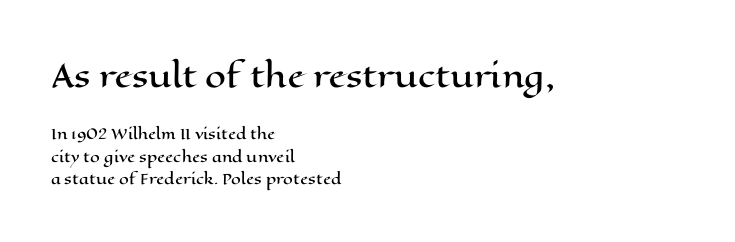
Posture: straight, roman, zero tilt. Line beginnings align vertically; line endings do not. You could not count columns in this text — the font is proportionally spaced. Regular leading.
